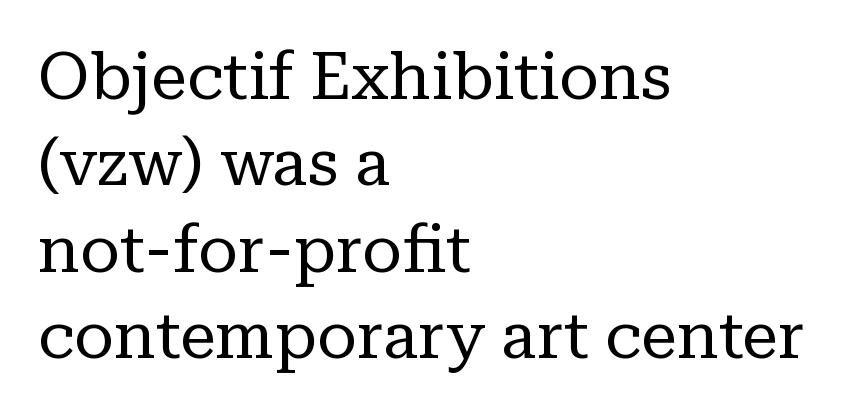
Standard letterfit; no display-style spreading of the glyphs. Each letter keeps its own natural width here, so spacing adapts to shape. A classic flush-left, rag-right setting is used for this passage. Counters stay open thanks to moderate or lighter strokes.
